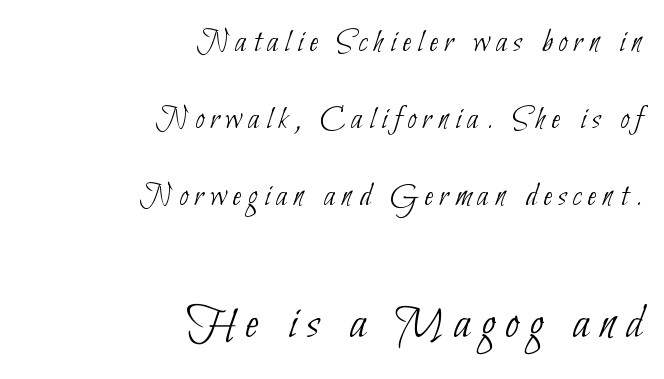
Decoration check: the copy has no underline. The passage shown is typed in a proportional face where columns would drift. Are there feet on the stems? There aren't — it's a sans. Which chunk is bigger? The second one — the bottom block dwarfs the top. These glyphs show unthickened strokes, regular width or finer. The paragraph shown leans on its right margin.
